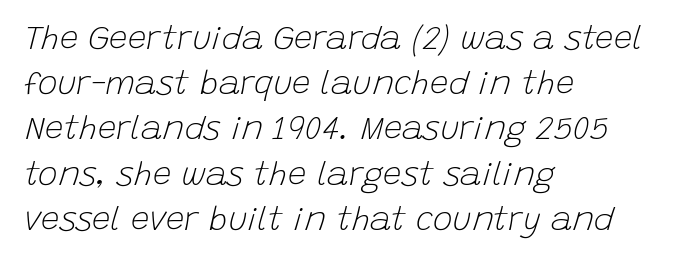
{"italic": "yes", "lean": "right", "slant_degrees": 15, "bold": "no", "weight": "light", "width": "normal", "stroke_contrast": "low", "x_height": "large", "monospaced": "no", "underline": "no", "align": "left", "line_spacing": "normal", "line_spacing_ratio": 1.37, "letter_spacing": "normal", "letter_spacing_em": 0.0, "glyph_px": 33}
